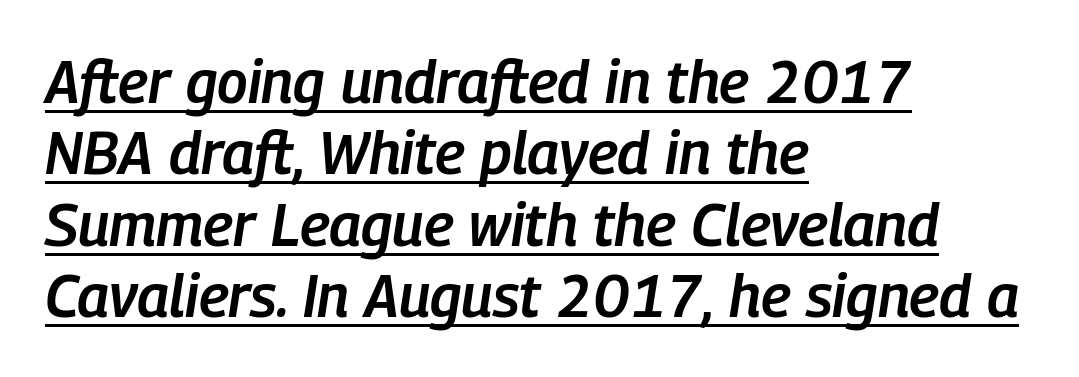
Q: Is the text bold? A: Semi-bold.
Q: Is the text italic (slanted)? A: Yes, it leans right by about 9 degrees.
Q: Is the text underlined? A: Yes.
Q: How is the paragraph aligned? A: Left-aligned.
Q: Is the spacing between letters normal or unusually wide? A: Normal.
Q: Width (condensed, normal, or wide)? A: Condensed.
Q: Stroke contrast? A: Low.
Q: x-height? A: Medium.
Q: Monospaced? A: No.
